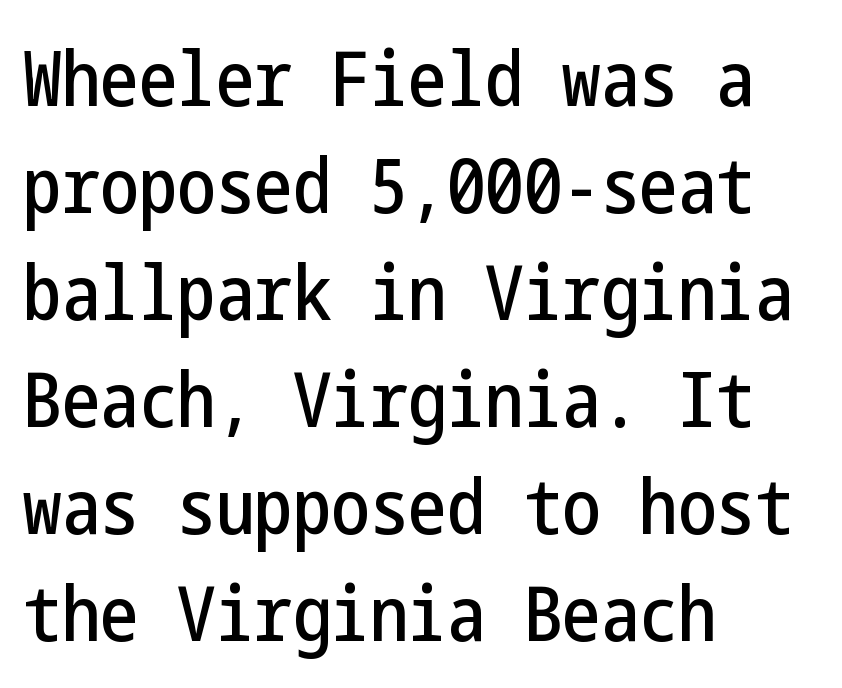
{"serif": "no", "italic": "no", "width": "condensed", "stroke_contrast": "low", "x_height": "medium", "underline": "no", "align": "left", "line_spacing": "normal", "line_spacing_ratio": 1.39, "letter_spacing": "normal", "letter_spacing_em": 0.0, "glyph_px": 77}
